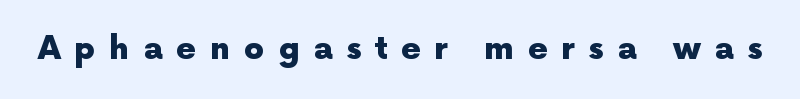
Q: Is the text bold? A: Yes.
Q: Is the text italic (slanted)? A: No, it is upright.
Q: Is the typeface a serif or a sans-serif typeface? A: Sans-serif.
Q: Is the text underlined? A: No.
Q: Is the spacing between letters normal or unusually wide? A: Unusually wide.
Q: Width (condensed, normal, or wide)? A: Normal.
Q: x-height? A: Medium.
Q: Monospaced? A: No.
